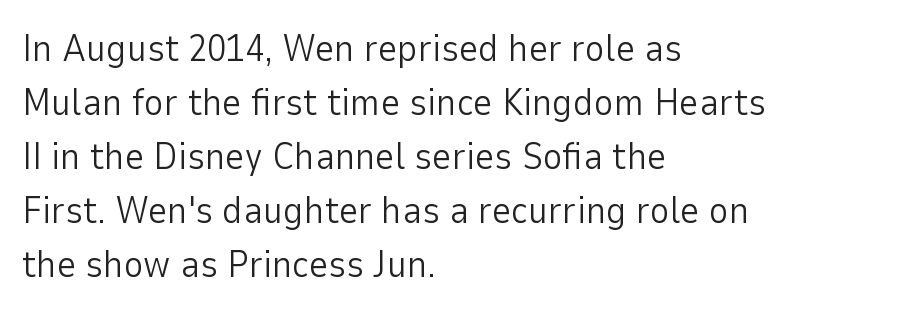
{"serif": "no", "italic": "no", "bold": "no", "weight": "light", "width": "normal", "stroke_contrast": "low", "x_height": "medium", "monospaced": "no", "underline": "no", "align": "left", "line_spacing": "normal", "line_spacing_ratio": 1.42, "letter_spacing": "normal", "letter_spacing_em": 0.0, "glyph_px": 38}
